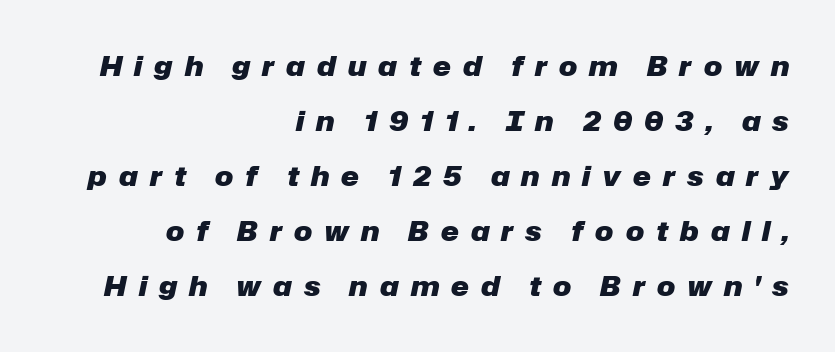
Q: Is the text bold? A: Yes.
Q: Is the text italic (slanted)? A: Yes, it leans right by about 12 degrees.
Q: Is the text underlined? A: No.
Q: How is the paragraph aligned? A: Right-aligned.
Q: Is the spacing between letters normal or unusually wide? A: Unusually wide.
Q: Is the spacing between lines tight, normal or loose? A: Loose.
